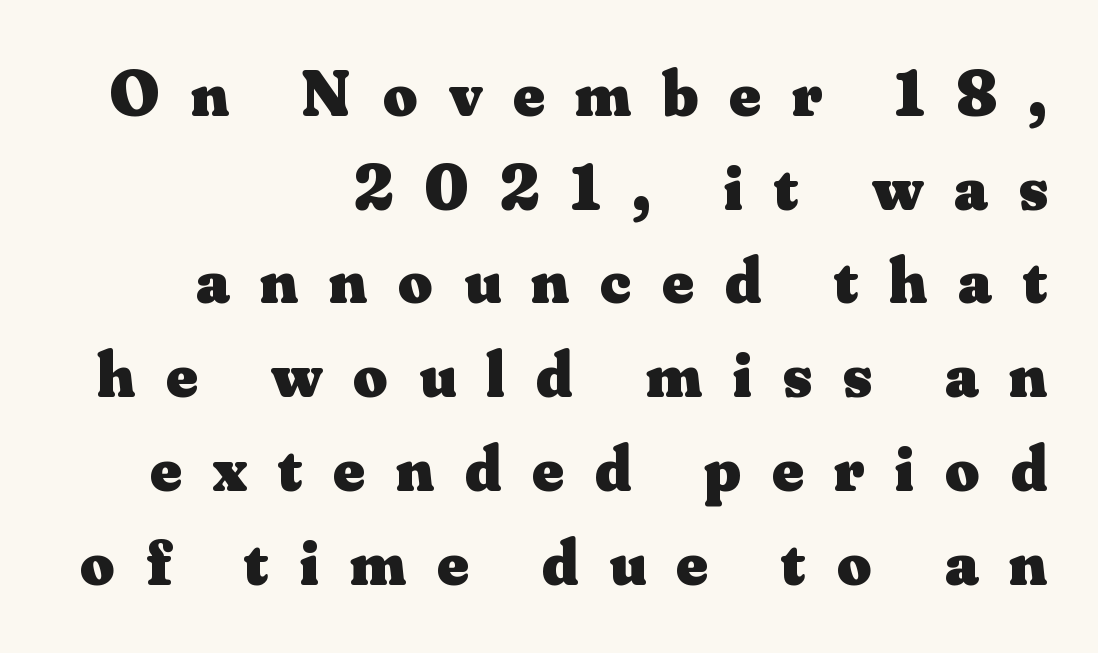
{"serif": "yes", "italic": "no", "bold": "yes", "weight": "heavy", "width": "normal", "stroke_contrast": "medium", "x_height": "small", "monospaced": "no", "underline": "no", "align": "right", "line_spacing": "normal", "line_spacing_ratio": 1.42, "letter_spacing": "wide", "letter_spacing_em": 0.47, "glyph_px": 66}
